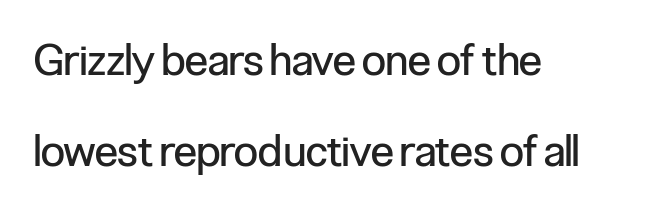
Q: Is the text bold? A: No.
Q: Is the text italic (slanted)? A: No, it is upright.
Q: Is the typeface a serif or a sans-serif typeface? A: Sans-serif.
Q: Is the text underlined? A: No.
Q: How is the paragraph aligned? A: Left-aligned.
Q: Is the spacing between letters normal or unusually wide? A: Normal.
Q: Is the spacing between lines tight, normal or loose? A: Loose.
Q: Width (condensed, normal, or wide)? A: Condensed.
Q: Stroke contrast? A: Low.
Q: x-height? A: Medium.
Q: Monospaced? A: No.
